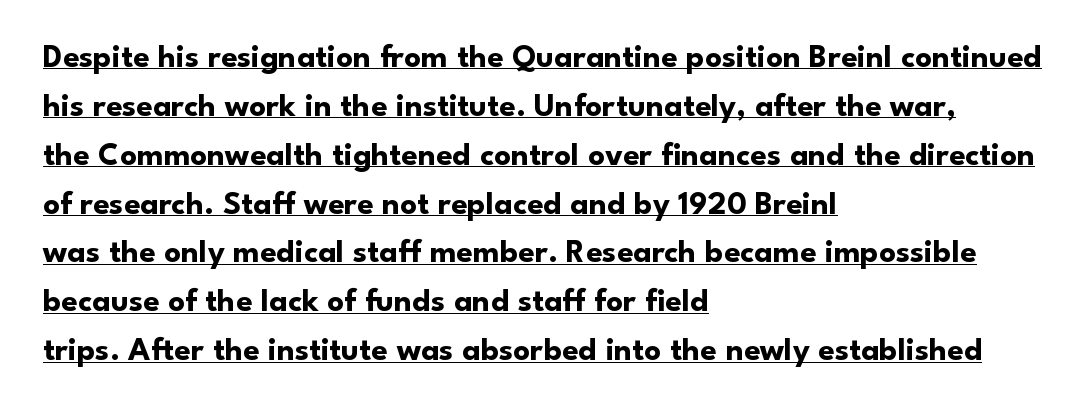
The image shows 33 px bold sans-serif type, upright; set left-aligned, normal line spacing (1.48x), normal letter spacing, underlined; low stroke contrast and a small x-height.
